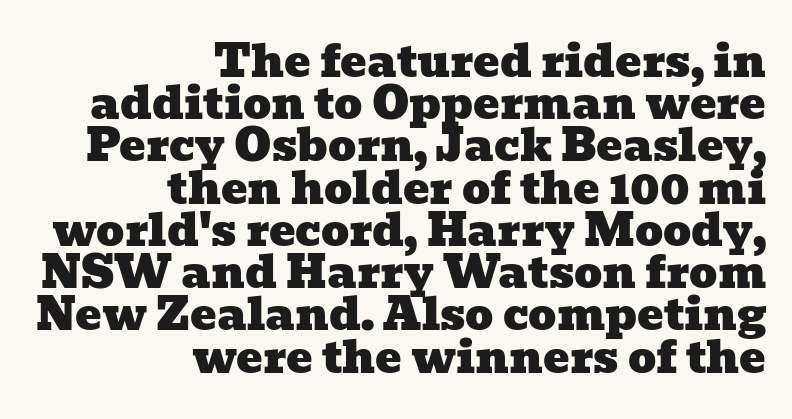
Q: Is the typeface a serif or a sans-serif typeface? A: Serif.
Q: Is the text underlined? A: No.
Q: How is the paragraph aligned? A: Right-aligned.
Q: Is the spacing between letters normal or unusually wide? A: Normal.
Q: Is the spacing between lines tight, normal or loose? A: Tight.
Q: Width (condensed, normal, or wide)? A: Wide.
Q: Stroke contrast? A: Low.
Q: x-height? A: Medium.
Q: Monospaced? A: No.
